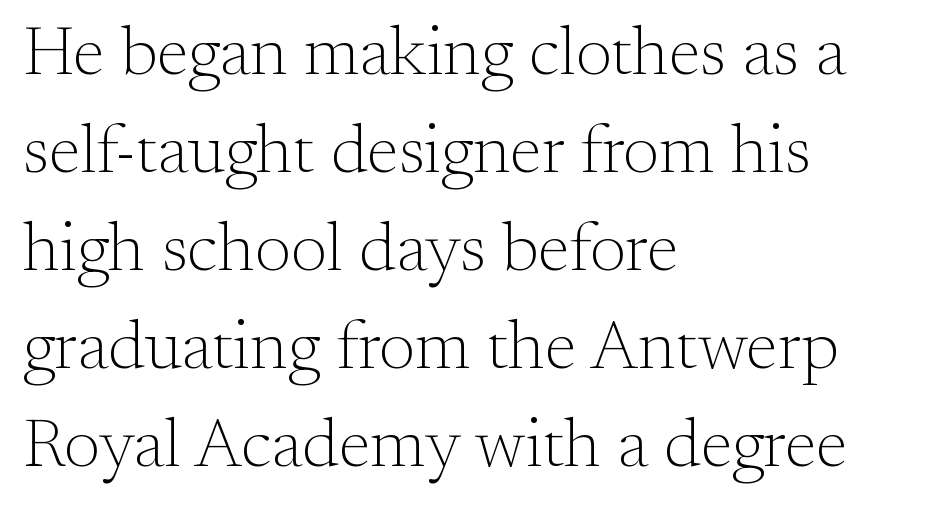
The image shows 69 px light serif type, upright; set left-aligned, normal line spacing (1.42x), normal letter spacing, not underlined; medium stroke contrast and a small x-height.
